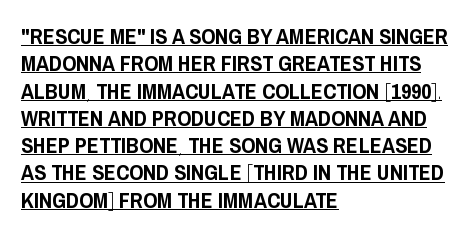
Horizontally, the lines are justified to the leading edge only. The letters stand straight up with perfectly vertical stems. Each line of the rendering has a horizontal stroke beneath the glyphs. The type is set solid horizontally, with unmodified tracking.
